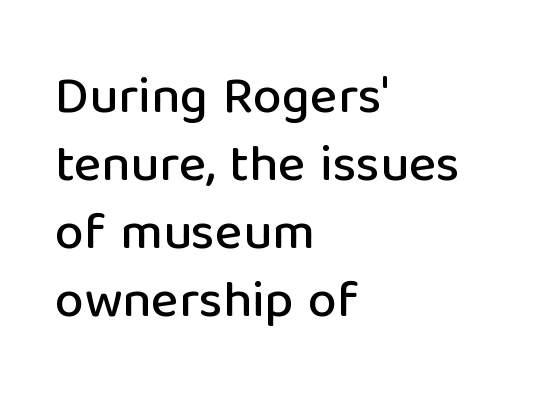
{"serif": "no", "italic": "no", "width": "normal", "stroke_contrast": "low", "x_height": "medium", "monospaced": "no", "underline": "no", "align": "left", "line_spacing": "normal", "line_spacing_ratio": 1.31, "letter_spacing": "normal", "letter_spacing_em": 0.0, "glyph_px": 52}
